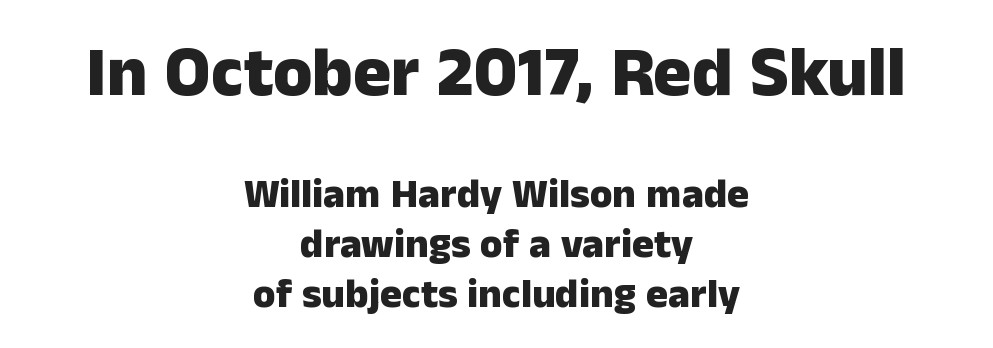
{"serif": "no", "italic": "no", "bold": "yes", "weight": "heavy", "width": "normal", "stroke_contrast": "low", "x_height": "medium", "monospaced": "no", "underline": "no", "align": "center", "line_spacing_ratio": 1.22, "letter_spacing": "normal", "letter_spacing_em": 0.0, "larger_block": "first", "size_ratio": 1.73, "glyph_px": 71}
